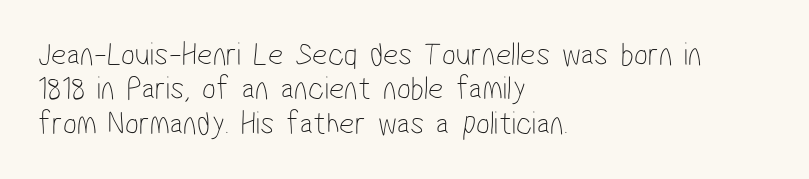
Q: Is the text bold? A: No.
Q: Is the typeface a serif or a sans-serif typeface? A: Sans-serif.
Q: Is the text underlined? A: No.
Q: How is the paragraph aligned? A: Left-aligned.
Q: Is the spacing between letters normal or unusually wide? A: Normal.
Q: Is the spacing between lines tight, normal or loose? A: Tight.
Q: Width (condensed, normal, or wide)? A: Condensed.
Q: Stroke contrast? A: Low.
Q: x-height? A: Medium.
Q: Monospaced? A: No.
